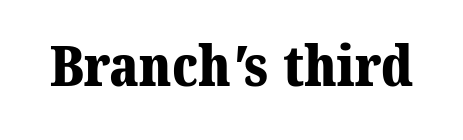
Q: Is the text bold? A: Yes.
Q: Is the typeface a serif or a sans-serif typeface? A: Serif.
Q: Is the text underlined? A: No.
Q: Is the spacing between letters normal or unusually wide? A: Normal.
Q: Width (condensed, normal, or wide)? A: Normal.
Q: Stroke contrast? A: Medium.
Q: x-height? A: Medium.
Q: Monospaced? A: No.
